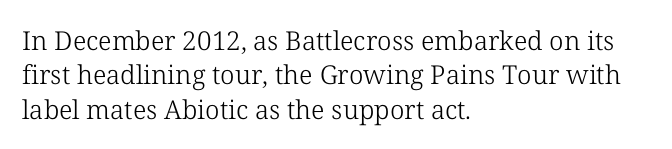
Leftover space on each line is placed entirely after the last word. Notice how the stems are strictly vertical — no italics here. The rendering uses a moderate line-height, typical for paragraphs. Underlining? Definitely not there. A light-to-regular cut is what we see here.
